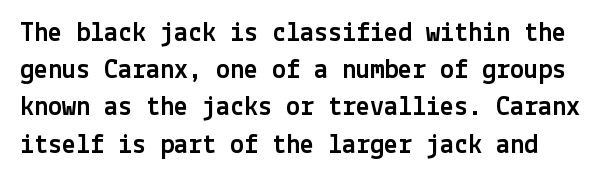
{"serif": "no", "italic": "no", "width": "normal", "x_height": "medium", "underline": "no", "line_spacing": "normal", "line_spacing_ratio": 1.33, "letter_spacing": "normal", "letter_spacing_em": 0.0, "glyph_px": 28}
